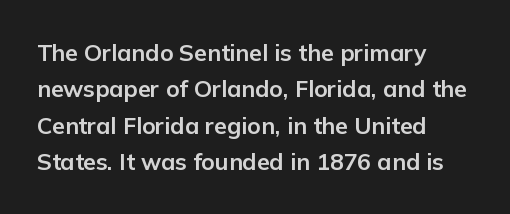
The text block is weighted toward the left margin, trailing off unevenly rightward. These lines carry a lot of weight — the face is fully bold. The letters stand upright; this is a roman face. Each row of text sits above clean, open space. This rendering leaves character spacing at its baseline value.
